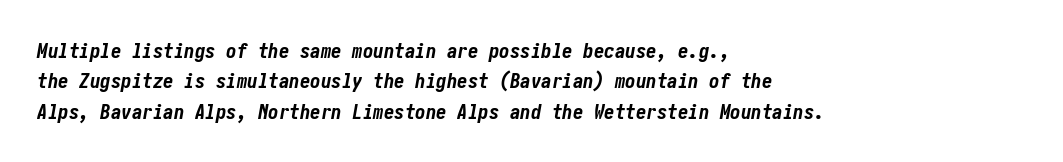
The sample has been set heavy, in full bold. The words here are not underlined. Standard letterfit; no display-style spreading of the glyphs. It's the slanting kind of type.
